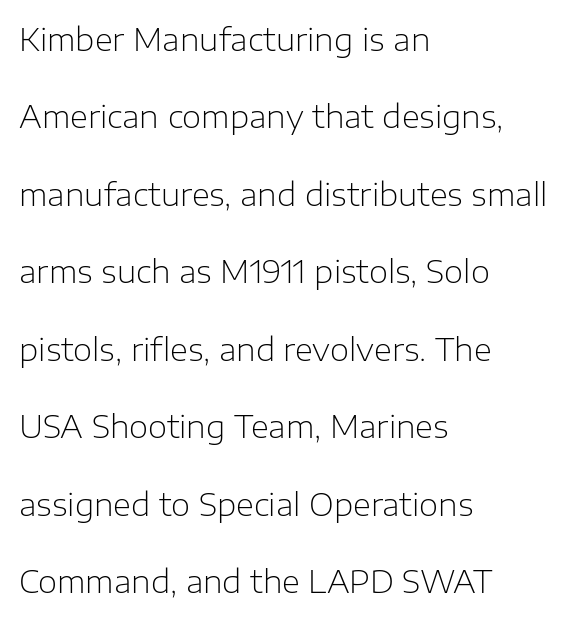
This sample is left-justified, so line endings fall wherever the words run out. The passage shown is typeset with a sans-serif family. Rendered with straight, roman letterforms. Is the type heavy? It reads as light-to-regular instead.
